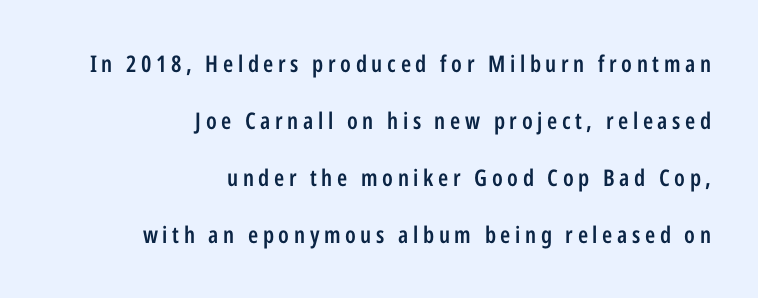
{"italic": "no", "bold": "semi", "underline": "no", "align": "right", "line_spacing": "loose", "line_spacing_ratio": 2.48, "letter_spacing": "wide", "letter_spacing_em": 0.2, "glyph_px": 23}
